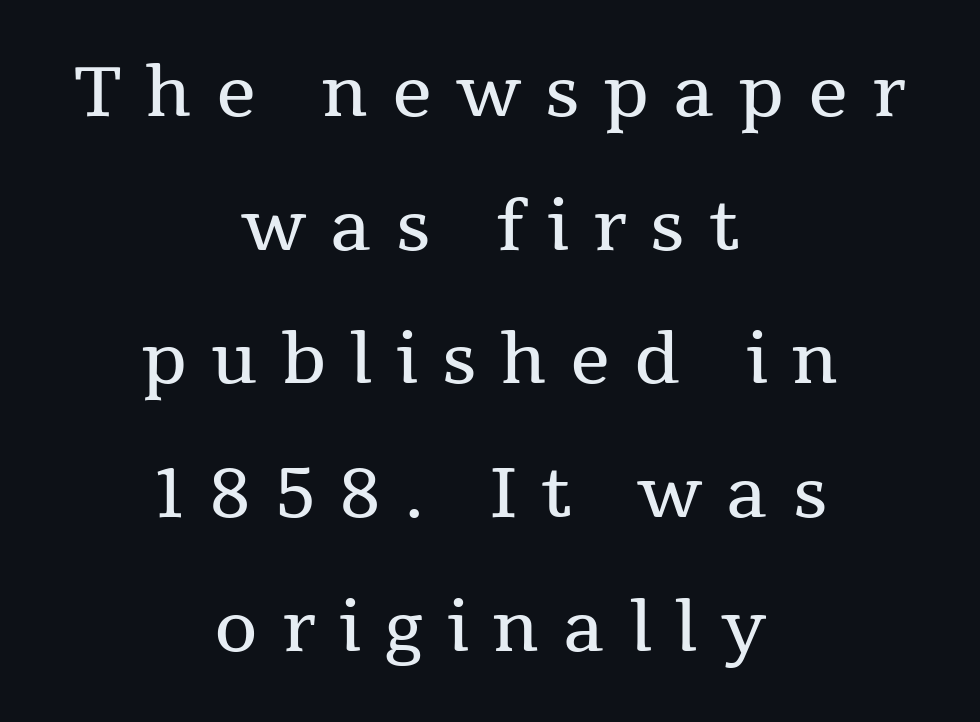
Letterform terminals end in serifs throughout the passage. No letter is thick-stroked: the sample isn't bold. Each letter keeps its own natural width here, so spacing adapts to shape. Posture: vertical. The space directly below the letters is spotless. Centered paragraph, ragged on both sides.
